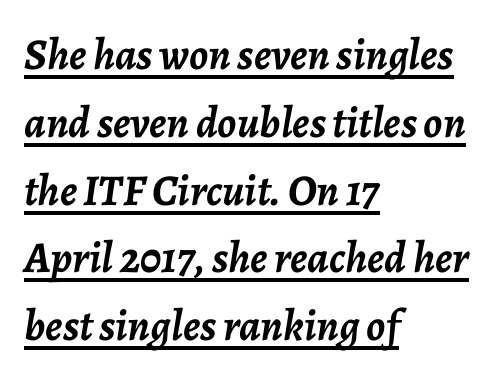
The image shows 44 px semibold type, italic (leaning right); set left-aligned, normal line spacing (1.54x), normal letter spacing, underlined; low stroke contrast and a medium x-height.
